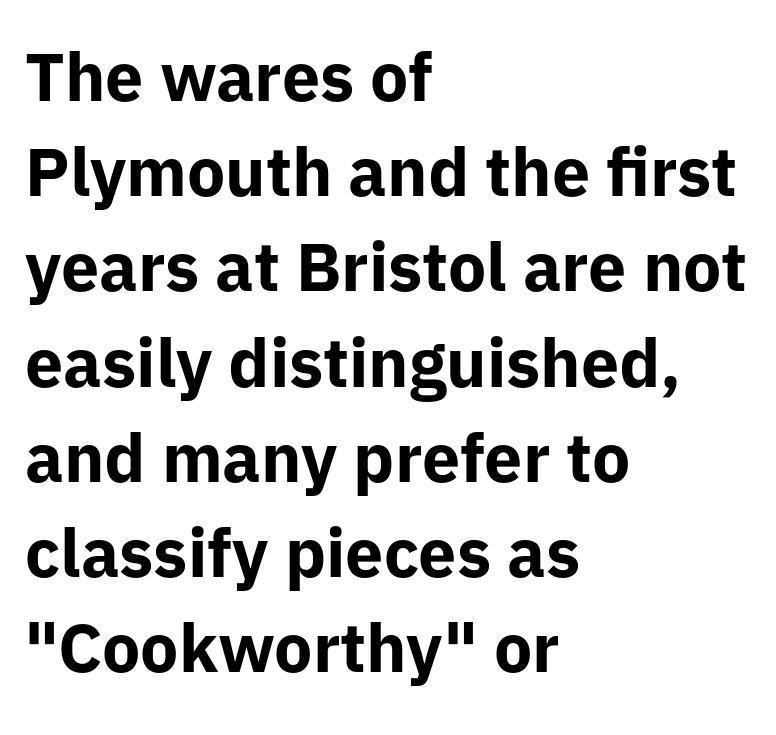
Q: Is the text bold? A: Yes.
Q: Is the text italic (slanted)? A: No, it is upright.
Q: Is the typeface a serif or a sans-serif typeface? A: Sans-serif.
Q: Is the text underlined? A: No.
Q: How is the paragraph aligned? A: Left-aligned.
Q: Is the spacing between letters normal or unusually wide? A: Normal.
Q: Is the spacing between lines tight, normal or loose? A: Normal.
Q: Width (condensed, normal, or wide)? A: Normal.
Q: Stroke contrast? A: Low.
Q: x-height? A: Medium.
Q: Monospaced? A: No.
